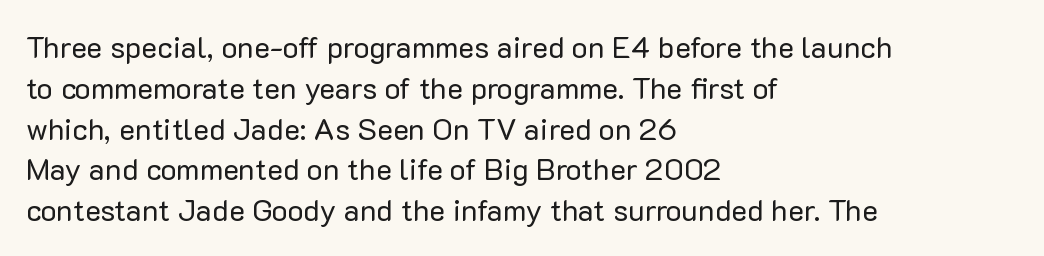
The image shows 30 px regular-weight sans-serif type, upright; set left-aligned, normal line spacing (1.36x), normal letter spacing, not underlined; low stroke contrast and a medium x-height.
